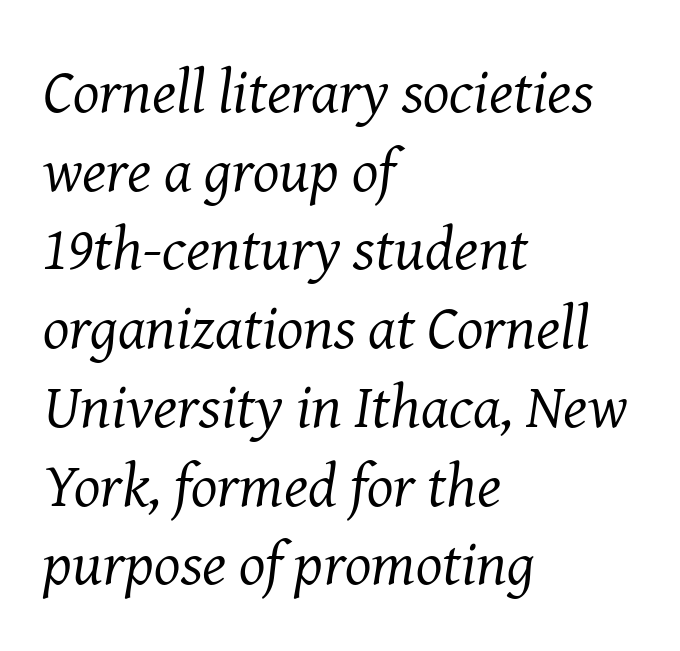
The image shows 62 px regular-weight serif type, italic (leaning right); set left-aligned, normal line spacing (1.27x), normal letter spacing, not underlined; medium stroke contrast and a medium x-height.
